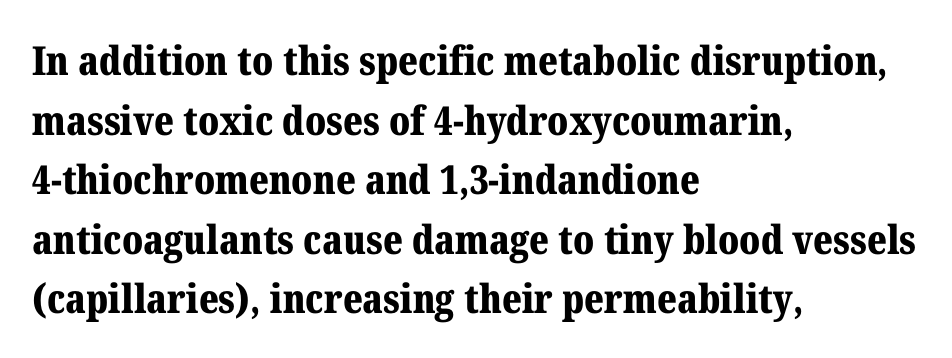
The image shows 40 px bold serif type, upright; set left-aligned, normal line spacing (1.49x), normal letter spacing, not underlined; medium stroke contrast and a medium x-height.
